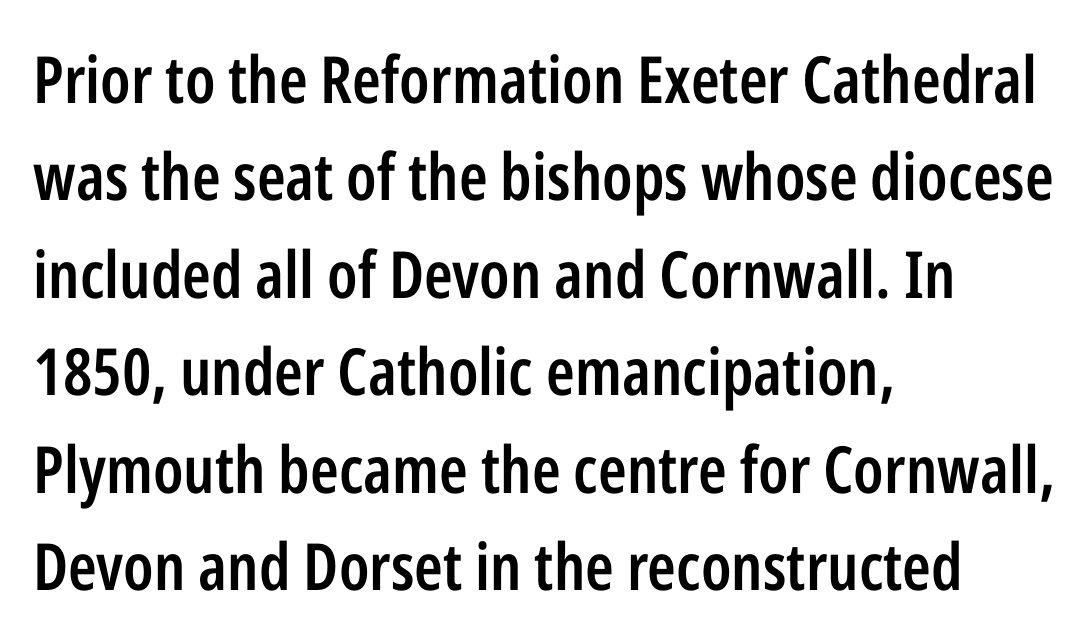
The image shows 65 px semibold, condensed sans-serif type, upright; set left-aligned, normal line spacing (1.5x), normal letter spacing, not underlined; low stroke contrast and a medium x-height.
